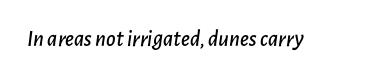
Glance below the letters and you will spot only blank space. Tall strokes in this sample are angled rather than plumb. In terms of letterspacing, this is plain default setting.
